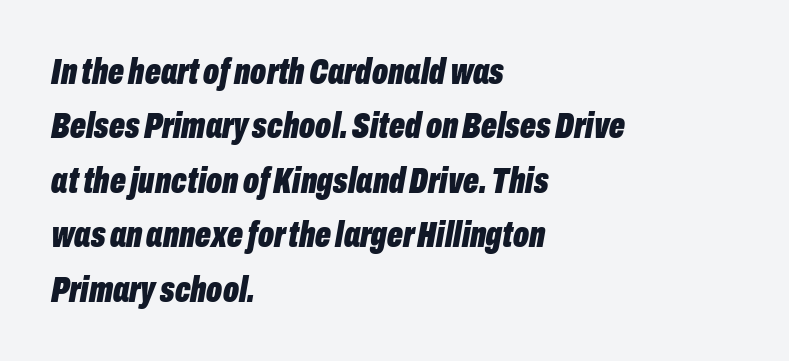
The image shows 37 px bold, condensed type, italic (leaning right); set left-aligned, normal line spacing (1.47x), normal letter spacing, not underlined; low stroke contrast and a medium x-height.
